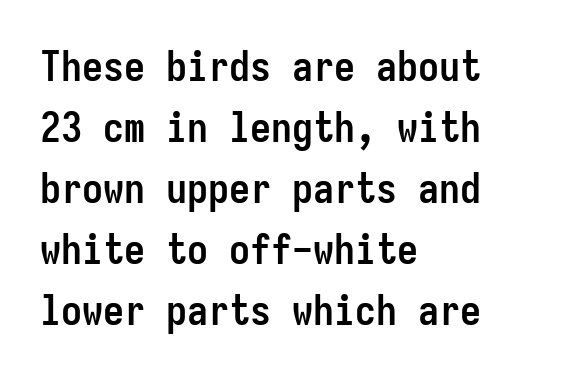
The image shows 42 px semibold, condensed sans-serif type, upright, monospaced; set left-aligned, normal line spacing (1.45x), normal letter spacing, not underlined; low stroke contrast and a medium x-height.
